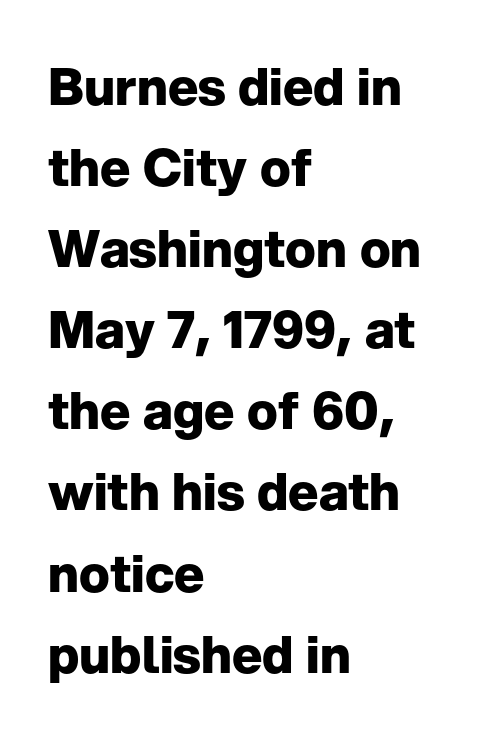
Note the varied advance widths — an 'i' is clearly narrower than an 'm'. The baseline area is clear. Left-aligned paragraph, ragged on the right. This is heavy type, rendered in bold.
